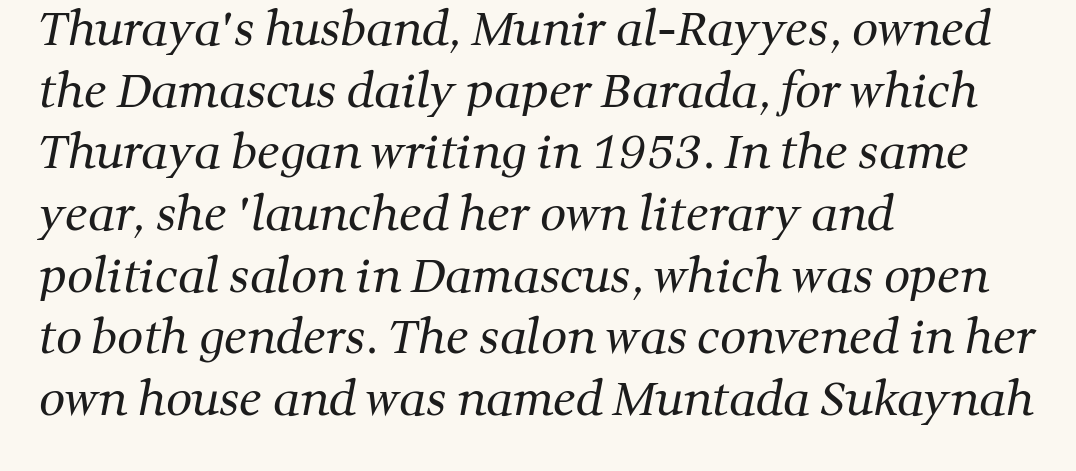
Horizontal alignment here is leftward, the default for most running prose. The letters carry serifs — small finishing strokes at the ends of their stems. Ink coverage per letter is moderate at most. The gaps between neighbouring characters are ordinary and unremarkable. Quick note: interline space is typical. Check under the words: just untouched page.
